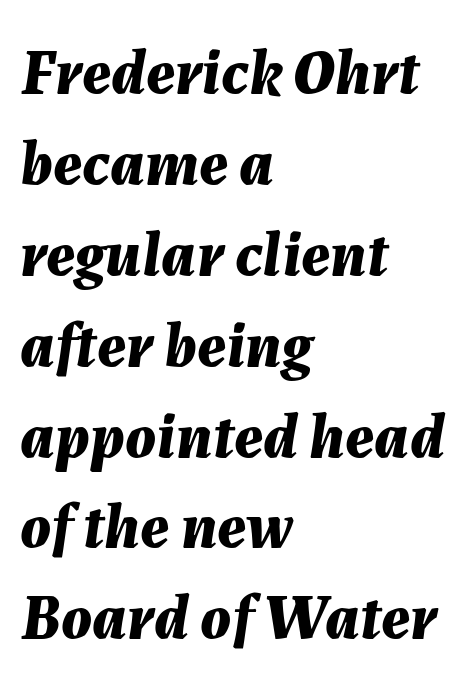
The image shows 64 px bold type, italic (leaning right); set left-aligned, normal line spacing (1.42x), normal letter spacing, not underlined; medium stroke contrast and a medium x-height.
